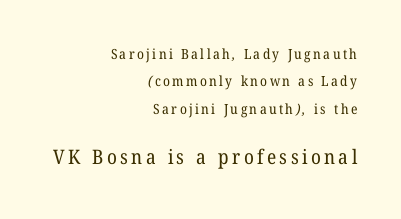
The designer dialed line spacing up above the default. Line endings align vertically; line beginnings do not. The second block has been scaled up relative to the first. Counters stay open thanks to moderate or lighter strokes. Nobody drew a line under any word here.
